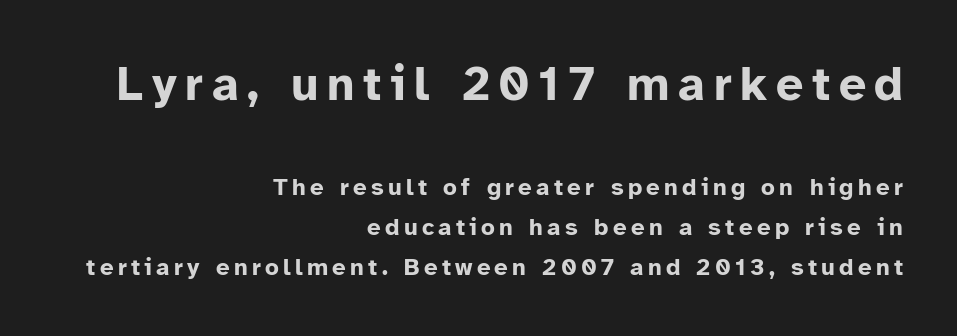
{"serif": "no", "italic": "no", "bold": "yes", "weight": "bold", "width": "normal", "stroke_contrast": "low", "x_height": "medium", "monospaced": "no", "underline": "no", "align": "right", "line_spacing": "normal", "line_spacing_ratio": 1.66, "larger_block": "first", "size_ratio": 2.0, "glyph_px": 48}
